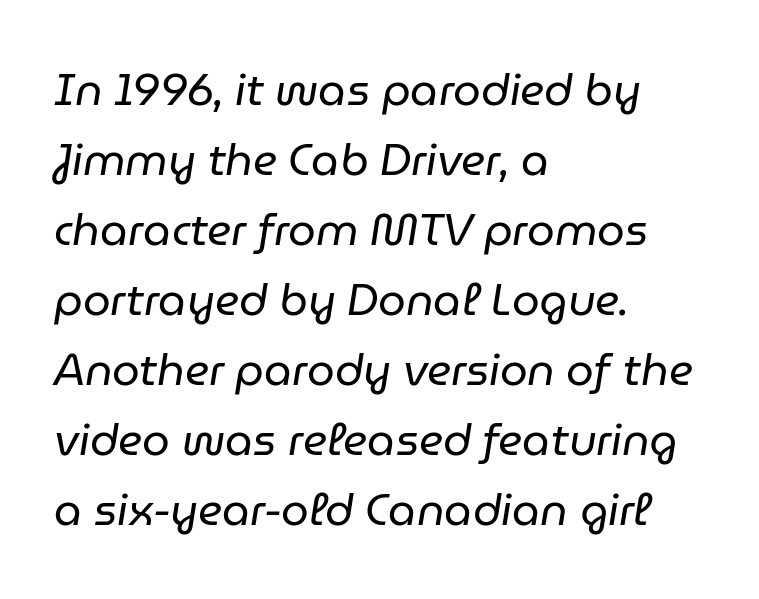
Q: Is the text bold? A: No.
Q: Is the text italic (slanted)? A: Yes, it leans right by about 9 degrees.
Q: Is the text underlined? A: No.
Q: How is the paragraph aligned? A: Left-aligned.
Q: Is the spacing between letters normal or unusually wide? A: Normal.
Q: Is the spacing between lines tight, normal or loose? A: Normal.
Q: Width (condensed, normal, or wide)? A: Normal.
Q: Stroke contrast? A: Low.
Q: x-height? A: Medium.
Q: Monospaced? A: No.
